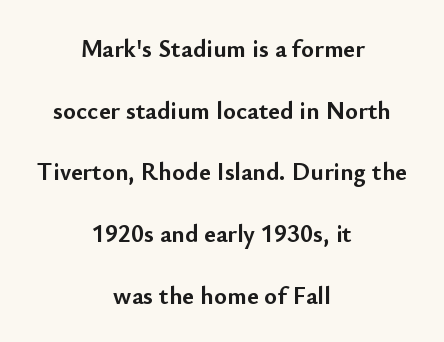
{"italic": "no", "bold": "yes", "underline": "no", "align": "center", "line_spacing": "loose", "line_spacing_ratio": 2.47, "letter_spacing": "normal", "letter_spacing_em": 0.0, "glyph_px": 25}
